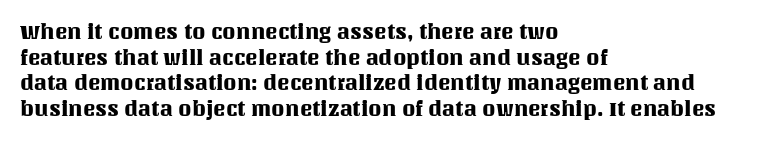
{"italic": "no", "underline": "no", "align": "left", "line_spacing_ratio": 1.22, "letter_spacing": "normal", "letter_spacing_em": 0.0, "glyph_px": 21}
